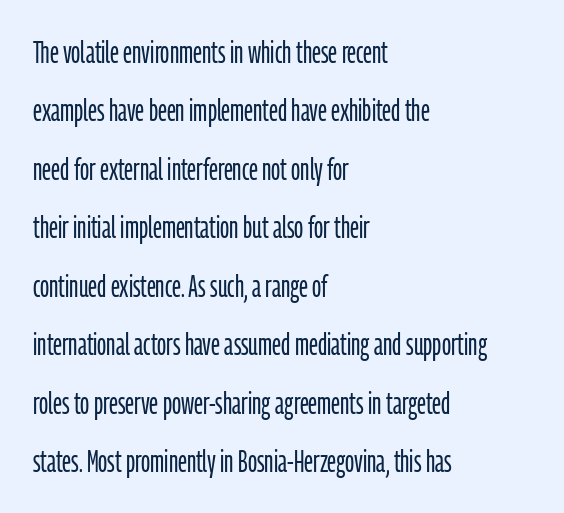
Looks like regular typesetting: each glyph gets only the width it needs. This sample is left-justified, so line endings fall wherever the words run out. Each letter's strokes conclude bluntly, with no projecting serifs. This rendering features lettering with no underline. Is the letter spacing exaggerated? No — it looks like the ordinary default. Vertical stems look standard width or narrower in stroke.
